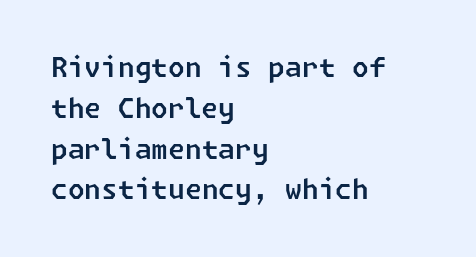
Q: Is the text underlined? A: No.
Q: How is the paragraph aligned? A: Left-aligned.
Q: Is the spacing between letters normal or unusually wide? A: Normal.
Q: Is the spacing between lines tight, normal or loose? A: Normal.
